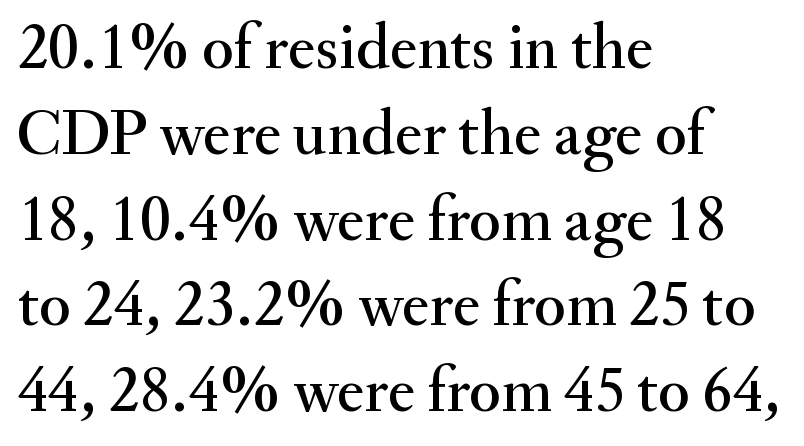
{"serif": "yes", "italic": "no", "width": "normal", "stroke_contrast": "medium", "x_height": "small", "monospaced": "no", "underline": "no", "align": "left", "line_spacing": "normal", "line_spacing_ratio": 1.32, "letter_spacing": "normal", "letter_spacing_em": 0.0, "glyph_px": 65}
